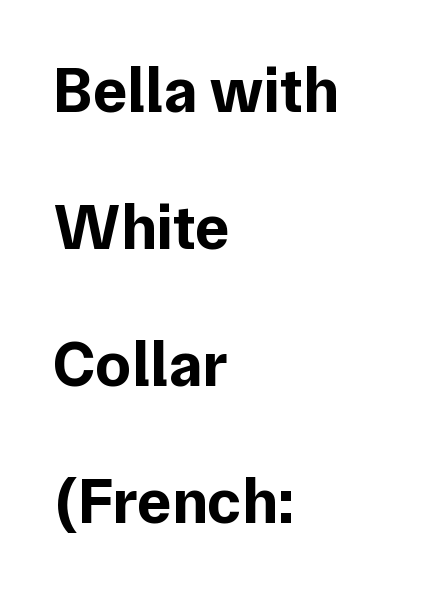
The image shows 64 px bold sans-serif type, upright; set left-aligned, loose line spacing (2.14x), normal letter spacing, not underlined; low stroke contrast and a medium x-height.
